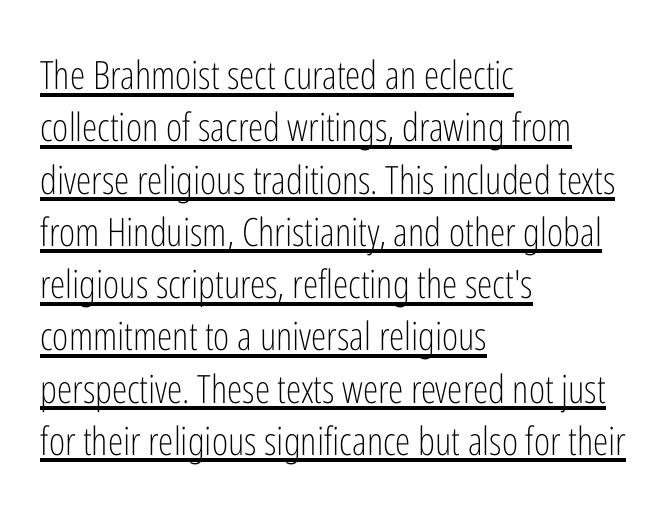
Q: Is the text bold? A: No.
Q: Is the text italic (slanted)? A: No, it is upright.
Q: Is the typeface a serif or a sans-serif typeface? A: Sans-serif.
Q: Is the text underlined? A: Yes.
Q: How is the paragraph aligned? A: Left-aligned.
Q: Is the spacing between letters normal or unusually wide? A: Normal.
Q: Is the spacing between lines tight, normal or loose? A: Normal.
Q: Width (condensed, normal, or wide)? A: Condensed.
Q: Stroke contrast? A: Low.
Q: x-height? A: Medium.
Q: Monospaced? A: No.
